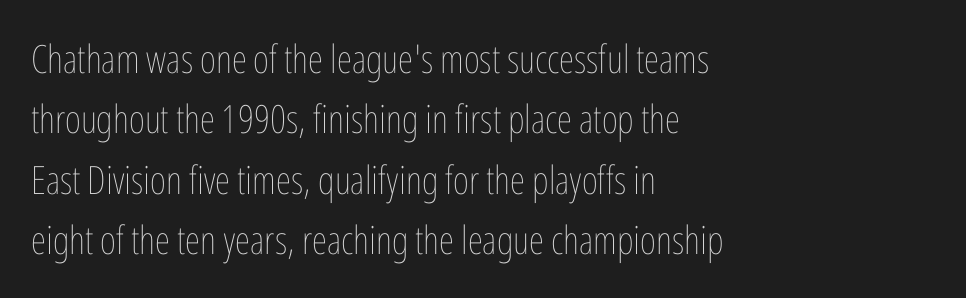
The image shows 39 px thin, condensed type, upright; set left-aligned, normal line spacing (1.55x), normal letter spacing, not underlined; low stroke contrast and a medium x-height.
